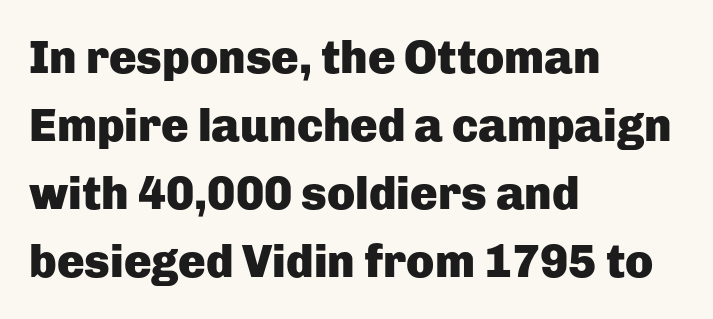
The image shows 46 px heavy sans-serif type, upright; set left-aligned, normal line spacing (1.48x), normal letter spacing, not underlined; low stroke contrast and a medium x-height.
